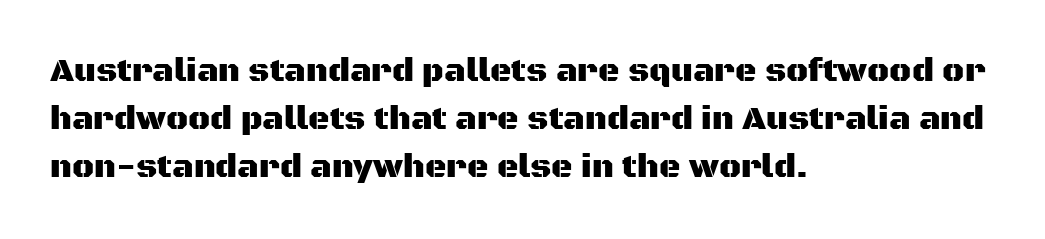
Any mark beneath the type? The region is blank. Rows of type keep a routine distance in the vertical direction. This rendering uses left alignment, leaving the right contour irregular. Unlike a traditional serif, this face leaves its strokes unadorned. Proportional: the letters do not fall into vertical columns. Students, note that the glyphs here touch the page at normal intervals.
